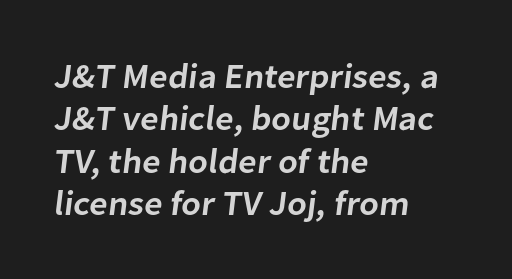
The image shows 35 px semibold sans-serif type; set left-aligned, line spacing 1.21x, normal letter spacing, not underlined; low stroke contrast and a medium x-height.
